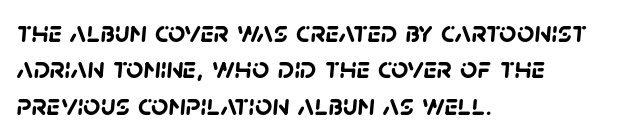
Is the letter spacing exaggerated? No — it looks like the ordinary default. Do the characters align in a grid? No, the font is proportional. Is this a sans? Yes — the strokes have no serifs. The font is running at its bold setting.
